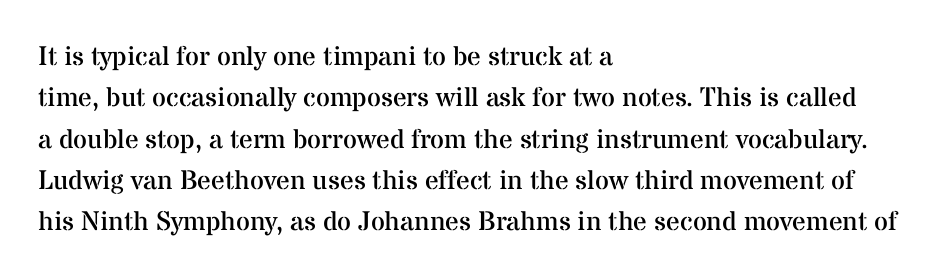
{"italic": "no", "bold": "no", "underline": "no", "align": "left", "line_spacing": "normal", "line_spacing_ratio": 1.53, "letter_spacing": "normal", "letter_spacing_em": 0.0, "glyph_px": 27}
